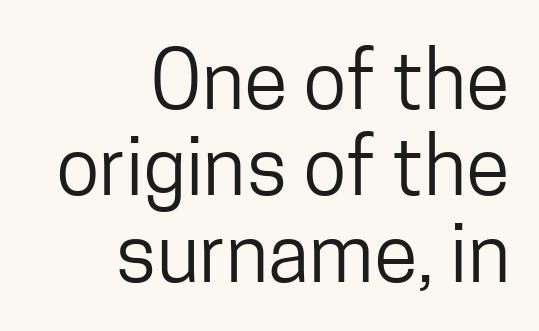
{"serif": "no", "italic": "no", "bold": "no", "weight": "regular", "width": "condensed", "stroke_contrast": "low", "x_height": "medium", "monospaced": "no", "underline": "no", "align": "right", "line_spacing": "tight", "line_spacing_ratio": 1.08, "letter_spacing": "normal", "letter_spacing_em": 0.0, "glyph_px": 80}
